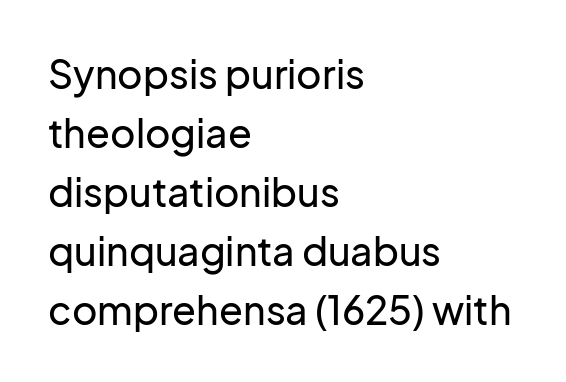
{"serif": "no", "italic": "no", "width": "normal", "stroke_contrast": "low", "x_height": "medium", "monospaced": "no", "underline": "no", "align": "left", "line_spacing": "normal", "line_spacing_ratio": 1.51, "letter_spacing": "normal", "letter_spacing_em": 0.0, "glyph_px": 39}
